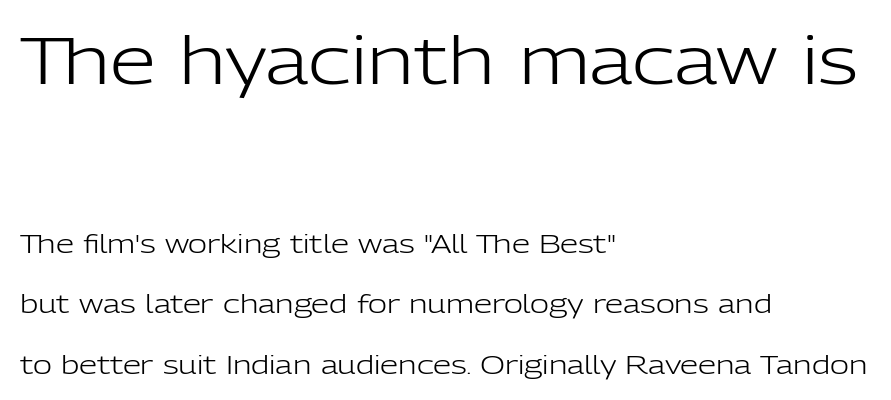
The rendering keeps characters at their native spacing. Compare the two chunks: the upper has the greater cap height. The vertical gap from one line to the next is large. This rendering features lettering with no underline. The typography opts for an upright posture over an oblique one. Stems and bowls with no extra thickness — not bold.
